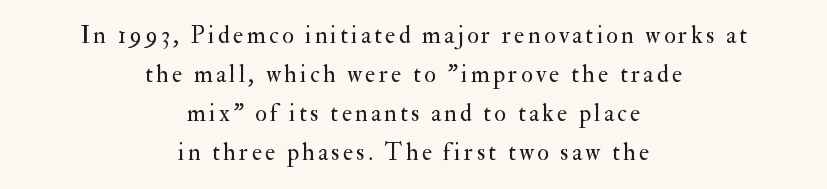
The image shows 24 px text type, upright; set centered, normal line spacing (1.63x), not underlined.
